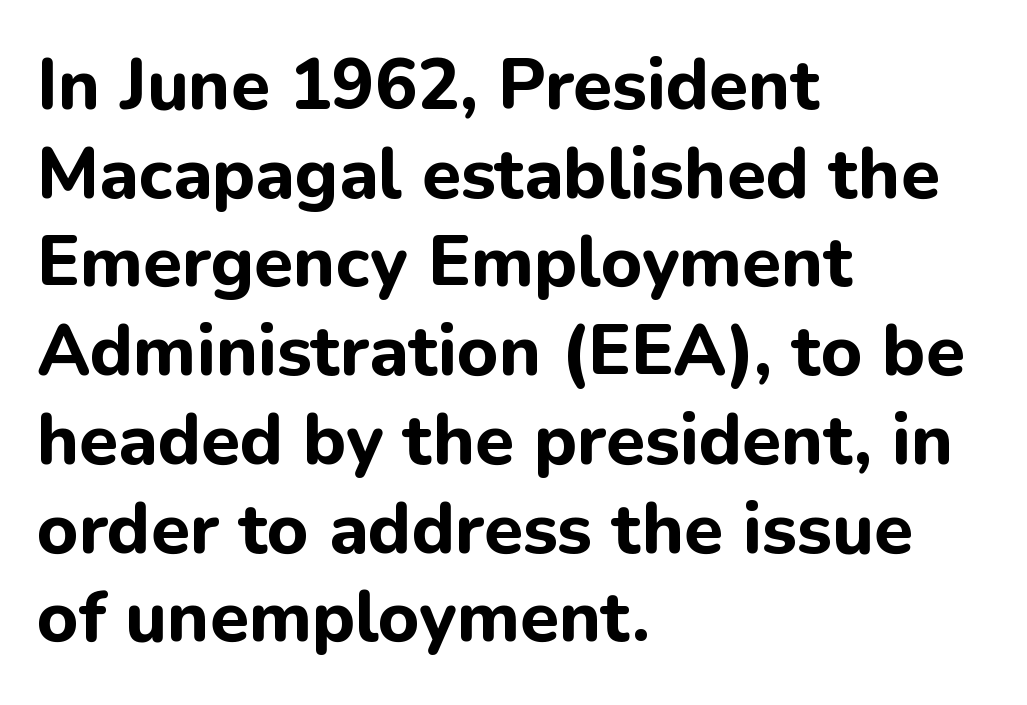
The image shows 71 px bold sans-serif type, upright; set left-aligned, normal line spacing (1.25x), normal letter spacing, not underlined; low stroke contrast and a medium x-height.
